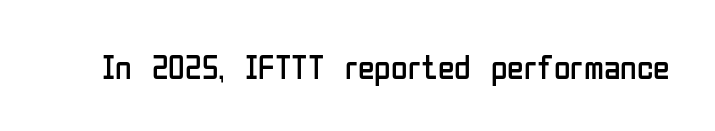
{"serif": "no", "italic": "no", "bold": "no", "weight": "regular", "width": "condensed", "stroke_contrast": "low", "x_height": "medium", "monospaced": "no", "underline": "no", "letter_spacing": "normal", "letter_spacing_em": 0.0, "glyph_px": 34}
